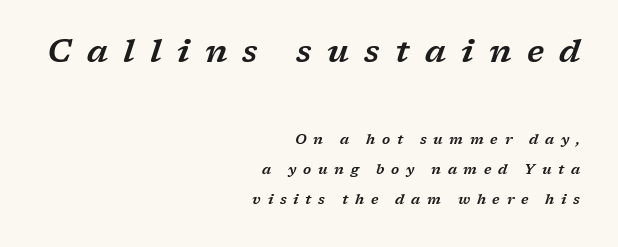
{"serif": "yes", "italic": "yes", "lean": "right", "slant_degrees": 17, "width": "wide", "stroke_contrast": "low", "x_height": "medium", "monospaced": "no", "underline": "no", "align": "right", "line_spacing": "loose", "line_spacing_ratio": 2.16, "letter_spacing": "wide", "letter_spacing_em": 0.48, "larger_block": "first", "size_ratio": 2.29, "glyph_px": 32}
